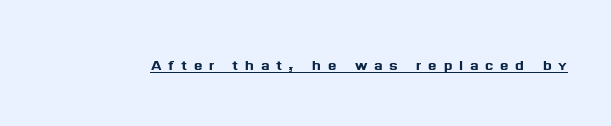
The image shows 20 px text type, upright; set unusually wide letter spacing (+0.33 em), underlined.
